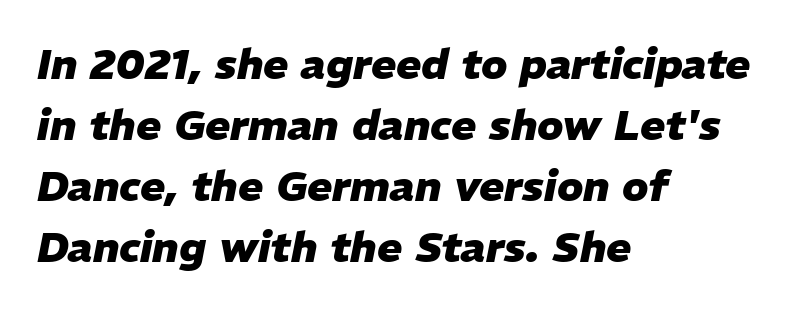
Evenly set lines give the paragraph a standard silhouette. Does extra space separate the letters? No, they use regular spacing. Bare-footed words on every line. Each letter keeps its own natural width here, so spacing adapts to shape. Line beginnings align vertically; line endings do not.
